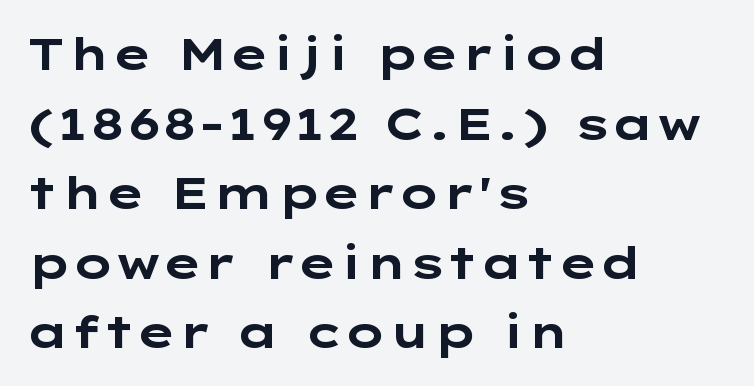
{"serif": "no", "italic": "no", "bold": "yes", "weight": "bold", "width": "wide", "stroke_contrast": "low", "x_height": "medium", "underline": "no", "align": "left", "line_spacing": "normal", "line_spacing_ratio": 1.58, "letter_spacing": "normal", "letter_spacing_em": 0.0, "glyph_px": 44}
